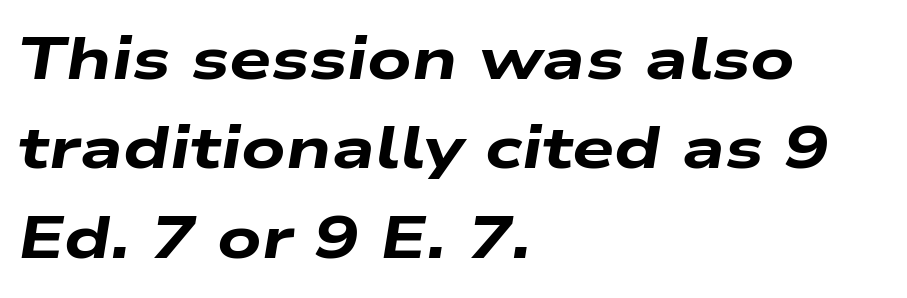
{"italic": "yes", "lean": "right", "slant_degrees": 9, "bold": "yes", "weight": "heavy", "width": "wide", "stroke_contrast": "low", "x_height": "medium", "monospaced": "no", "underline": "no", "align": "left", "line_spacing": "normal", "line_spacing_ratio": 1.49, "letter_spacing": "normal", "letter_spacing_em": 0.0, "glyph_px": 60}
